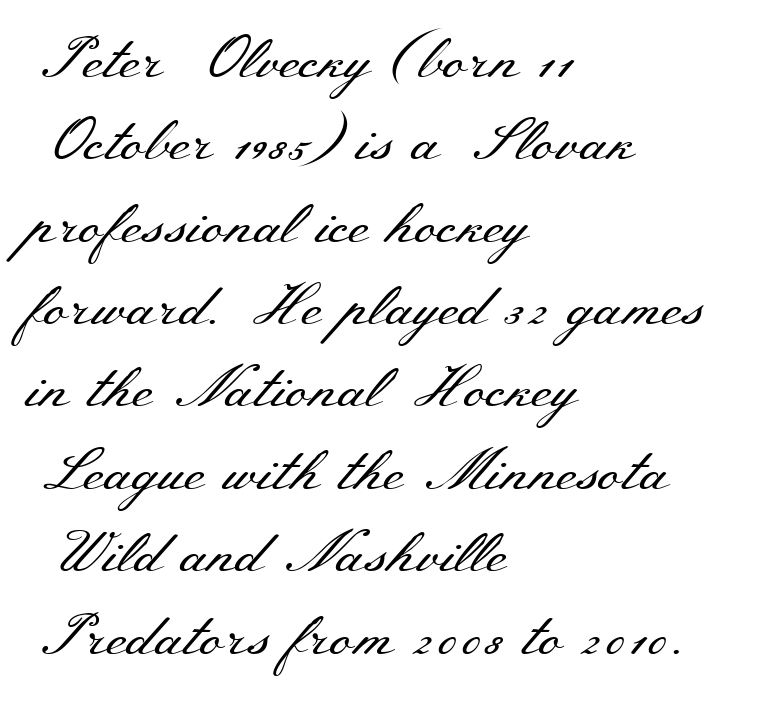
The image shows 58 px regular-weight, wide serif type; set left-aligned, normal line spacing (1.42x), normal letter spacing, not underlined; medium stroke contrast and a small x-height.
